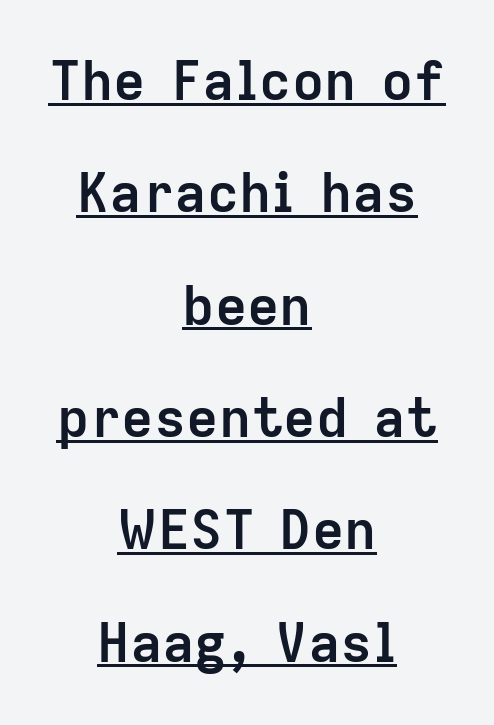
{"serif": "no", "italic": "no", "bold": "yes", "weight": "semibold", "width": "normal", "stroke_contrast": "low", "x_height": "medium", "monospaced": "no", "underline": "yes", "align": "center", "line_spacing": "loose", "line_spacing_ratio": 2.08, "letter_spacing": "normal", "letter_spacing_em": 0.0, "glyph_px": 54}
